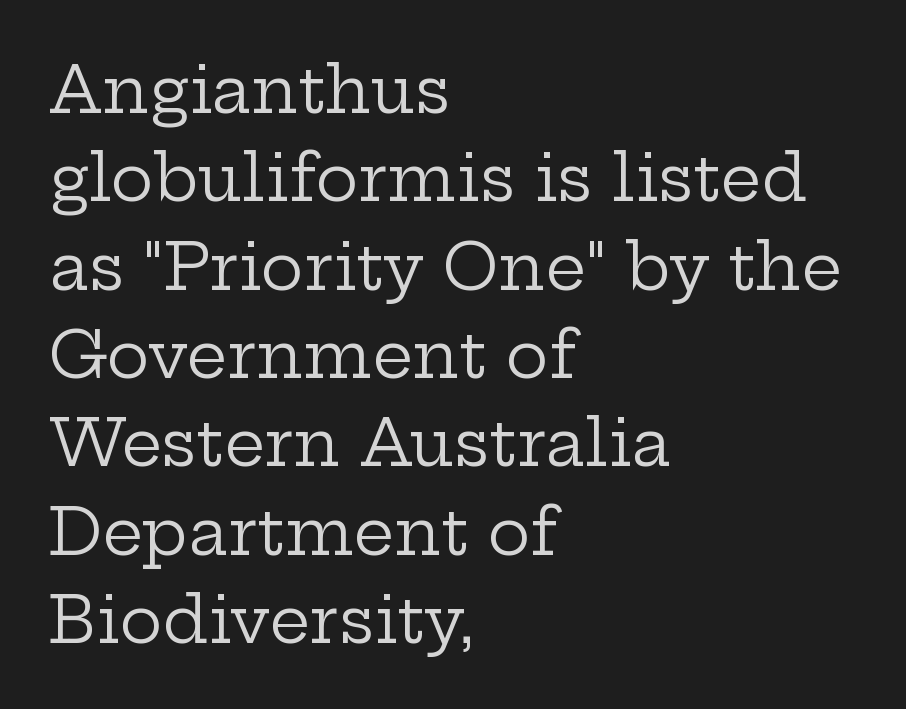
{"serif": "yes", "italic": "no", "bold": "no", "weight": "regular", "width": "wide", "stroke_contrast": "low", "x_height": "medium", "monospaced": "no", "underline": "no", "align": "left", "line_spacing": "normal", "line_spacing_ratio": 1.38, "letter_spacing": "normal", "letter_spacing_em": 0.0, "glyph_px": 64}
